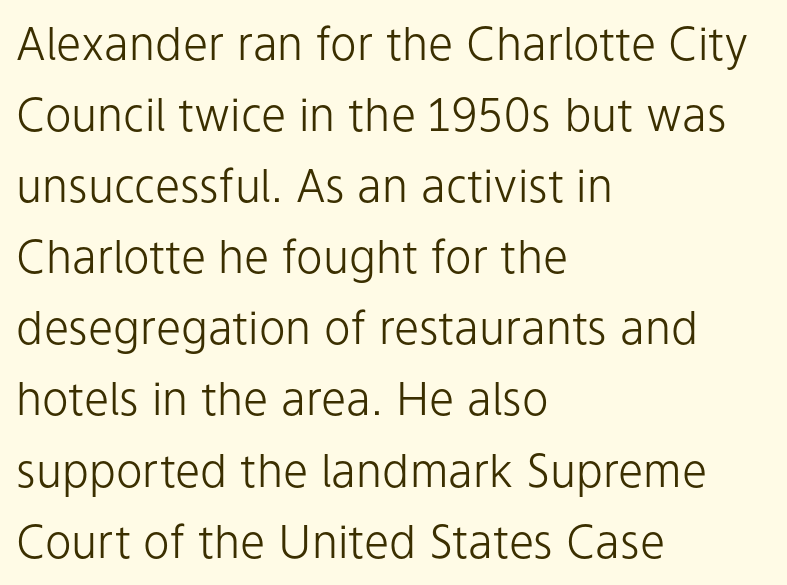
{"serif": "no", "italic": "no", "bold": "no", "weight": "light", "width": "normal", "stroke_contrast": "low", "x_height": "medium", "monospaced": "no", "underline": "no", "align": "left", "line_spacing": "normal", "line_spacing_ratio": 1.58, "letter_spacing": "normal", "letter_spacing_em": 0.0, "glyph_px": 45}
